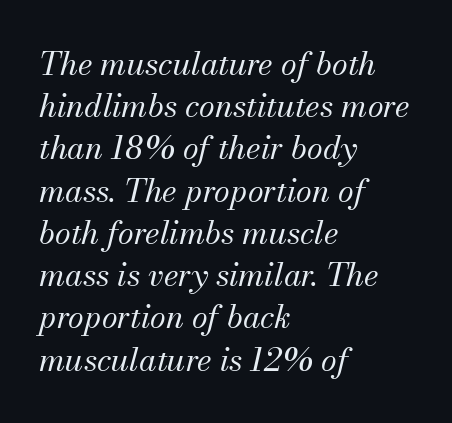
The image shows 32 px regular-weight serif type, italic (leaning right); set left-aligned, normal line spacing (1.32x), normal letter spacing, not underlined; medium stroke contrast and a small x-height.
